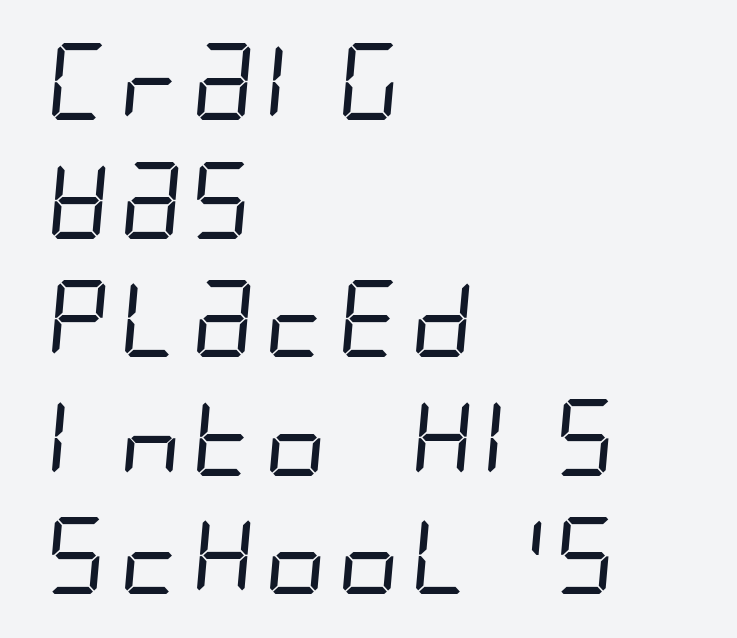
The image shows 77 px regular-weight, condensed sans-serif type; set left-aligned, normal line spacing (1.54x), normal letter spacing, not underlined; low stroke contrast and a large x-height.
